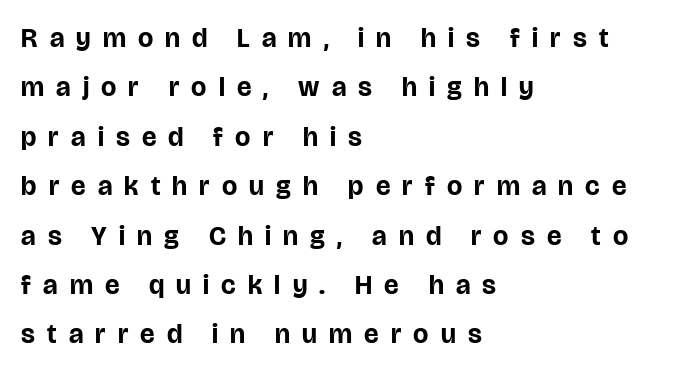
Nope, not italic — everything's standing straight. Letter spacing: wide. I'd describe the lettering as bold — thick and assertive. Words float on clear page, feet unadorned. These lines stack with their left ends in a neat column.
